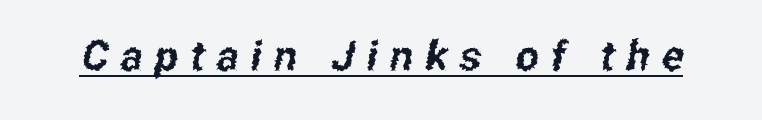
Q: Is the typeface a serif or a sans-serif typeface? A: Sans-serif.
Q: Is the text underlined? A: Yes.
Q: Is the spacing between letters normal or unusually wide? A: Unusually wide.
Q: Width (condensed, normal, or wide)? A: Condensed.
Q: Stroke contrast? A: Low.
Q: x-height? A: Medium.
Q: Monospaced? A: No.
